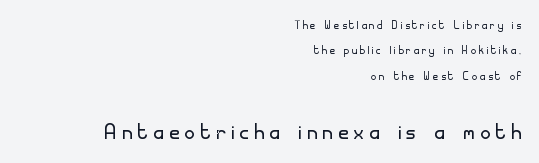
The image shows 28 px light sans-serif type, upright; set right-aligned, line spacing 1.82x, unusually wide letter spacing (+0.2 em), not underlined; the second (bottom) block is 2.0x larger; low stroke contrast and a small x-height.
